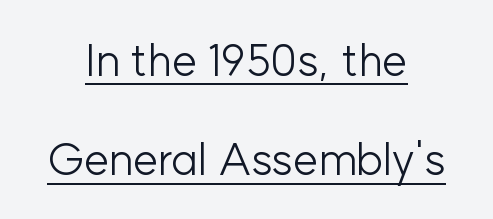
This is sans-serif lettering, the kind often seen on screens and signage. Glance below the letters and you will spot a drawn line. Notice how the passage keeps no hard edge, just a central spine. Interline gaps are noticeably wide in this sample. The letterforms sit shoulder to shoulder at normal distance. This sample uses an upright cut, with every glyph sitting square on the baseline.
